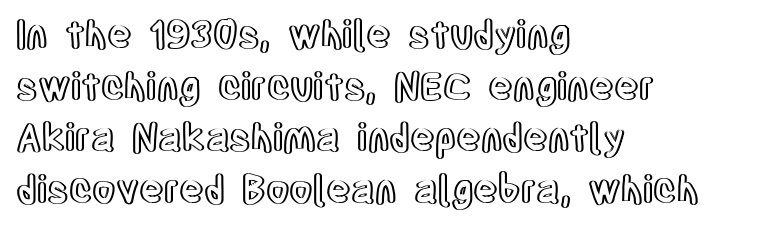
{"italic": "no", "width": "condensed", "x_height": "large", "monospaced": "no", "underline": "no", "align": "left", "line_spacing": "normal", "line_spacing_ratio": 1.36, "letter_spacing": "normal", "letter_spacing_em": 0.0, "glyph_px": 38}
